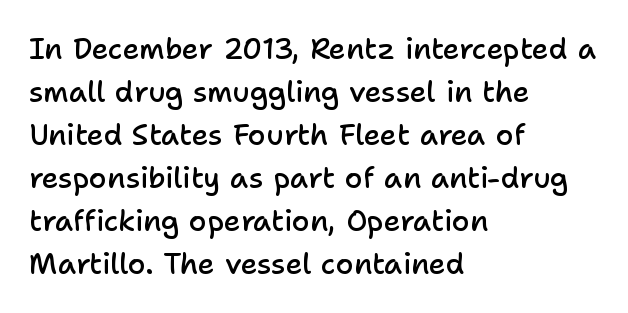
The image shows 29 px semibold sans-serif type, upright; set left-aligned, normal line spacing (1.48x), normal letter spacing, not underlined; low stroke contrast and a medium x-height.
